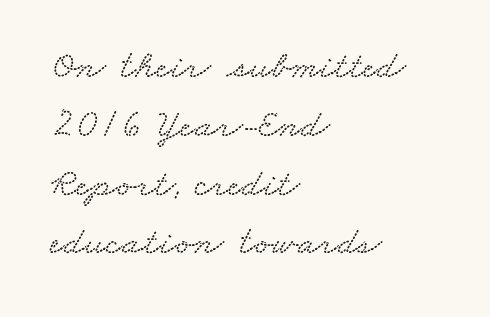
The image shows 40 px wide type; set left-aligned, normal line spacing (1.47x), normal letter spacing, not underlined; low stroke contrast and a small x-height.
